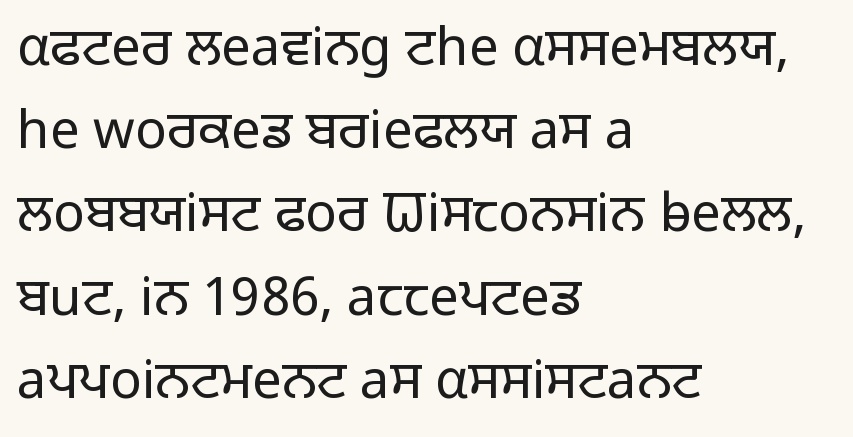
The face looks like a standard text weight, possibly lighter. Inter-character spacing is left at the font's built-in metrics. Is this a fixed-width face? No — the glyphs have proportional, varying widths. Horizontally, the lines are justified to the leading edge only. Upright lettering throughout. The characters display no serif detailing; their extremities are plain.
